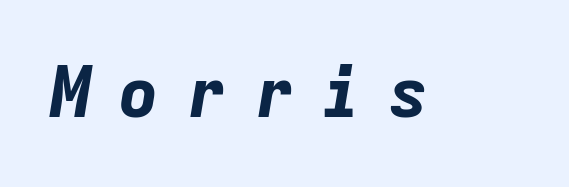
Q: Is the text bold? A: Yes.
Q: Is the text italic (slanted)? A: Yes, it leans right by about 9 degrees.
Q: Is the text underlined? A: No.
Q: Is the spacing between letters normal or unusually wide? A: Unusually wide.
Q: Width (condensed, normal, or wide)? A: Normal.
Q: Stroke contrast? A: Low.
Q: x-height? A: Medium.
Q: Monospaced? A: Yes.
